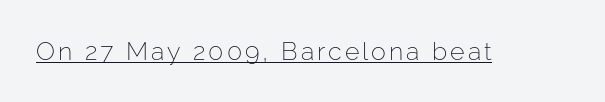
Q: Is the text bold? A: No.
Q: Is the text italic (slanted)? A: No, it is upright.
Q: Is the text underlined? A: Yes.
